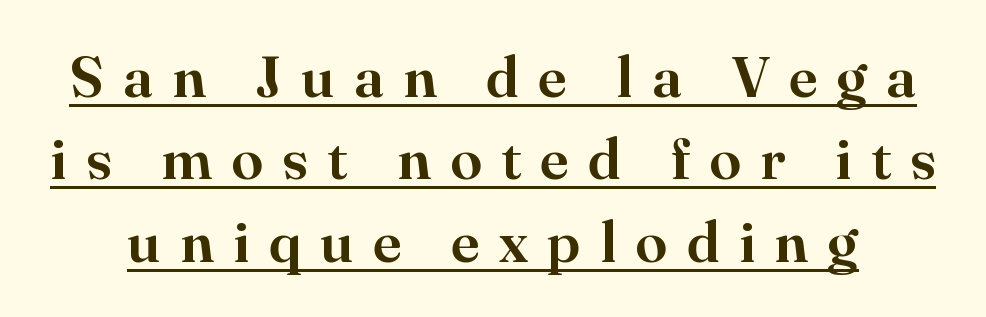
This sample uses expanded letter spacing, leaving extra air between glyphs. Italic: no, the glyphs are upright roman. Notice how descenders clear the ascenders below comfortably — that's standard leading. The lettering is marked with a stroke running underneath it.
